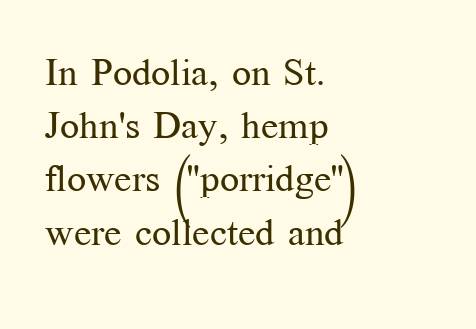
The face used here is proportionally spaced, like ordinary book or web type. Font category for this specimen: serif. Caption: face not bold, strokes unweighted. This rendering features lettering with no underline. Teacher's note: observe the even left margin — that is flush-left alignment. The gaps between neighbouring characters are ordinary and unremarkable.
